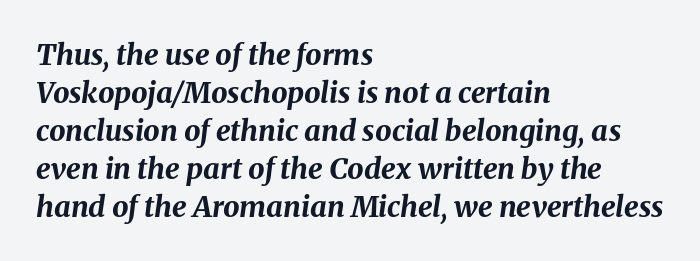
{"italic": "yes", "lean": "right", "slant_degrees": 8, "bold": "yes", "weight": "bold", "width": "normal", "stroke_contrast": "medium", "x_height": "medium", "monospaced": "no", "underline": "no", "align": "left", "line_spacing": "normal", "line_spacing_ratio": 1.31, "letter_spacing": "normal", "letter_spacing_em": 0.0, "glyph_px": 29}
